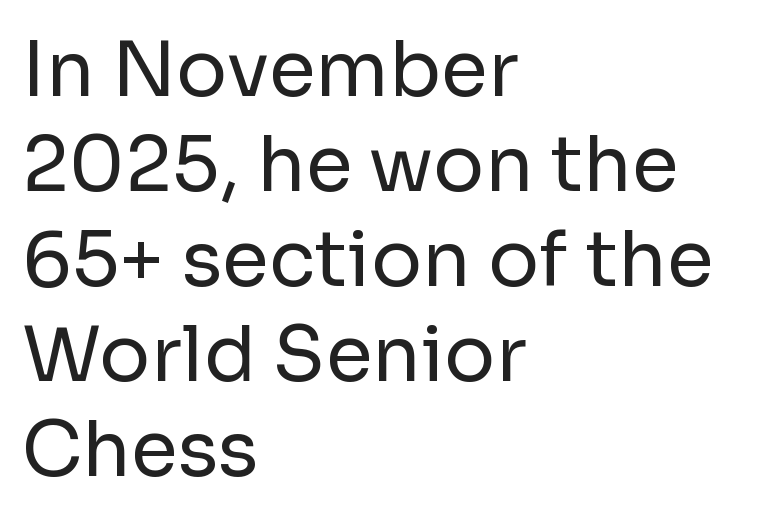
The image shows 76 px regular-weight sans-serif type, upright; set left-aligned, normal line spacing (1.25x), normal letter spacing, not underlined; low stroke contrast and a medium x-height.
